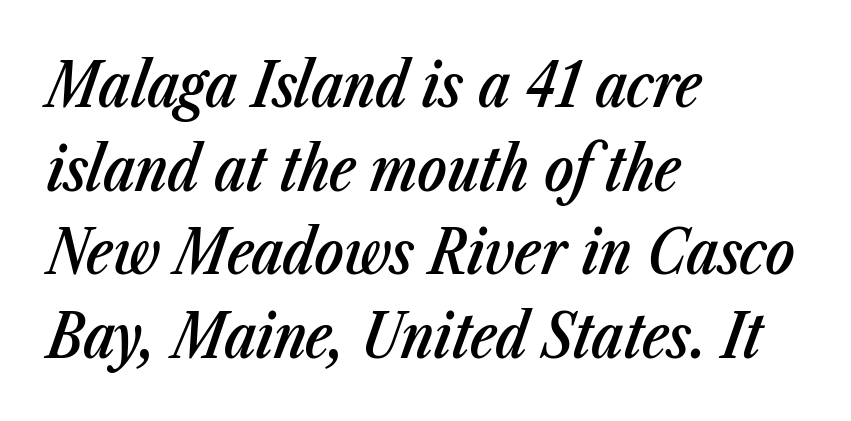
The image shows 61 px semibold, condensed type, italic (leaning right); set left-aligned, normal line spacing (1.37x), normal letter spacing, not underlined; low stroke contrast and a medium x-height.
